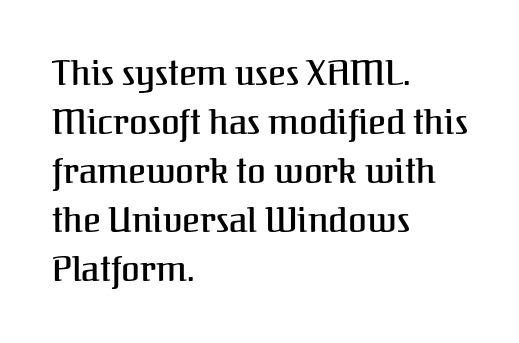
{"serif": "yes", "italic": "no", "width": "normal", "stroke_contrast": "medium", "x_height": "medium", "monospaced": "no", "underline": "no", "align": "left", "line_spacing": "normal", "line_spacing_ratio": 1.44, "letter_spacing": "normal", "letter_spacing_em": 0.0, "glyph_px": 34}
